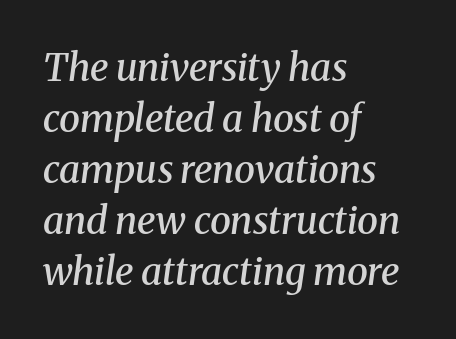
The text was rendered using a seriffed face with decorative stroke endings. A typesetter would mark this as italic. Plain, unruled lines of type. Character widths vary here, with narrow letters taking less room than wide ones.
